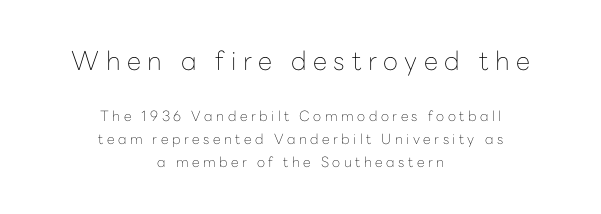
The image shows 26 px text type, upright; set centered, normal line spacing (1.65x), unusually wide letter spacing (+0.25 em), not underlined; the first (top) block is 1.86x larger.
